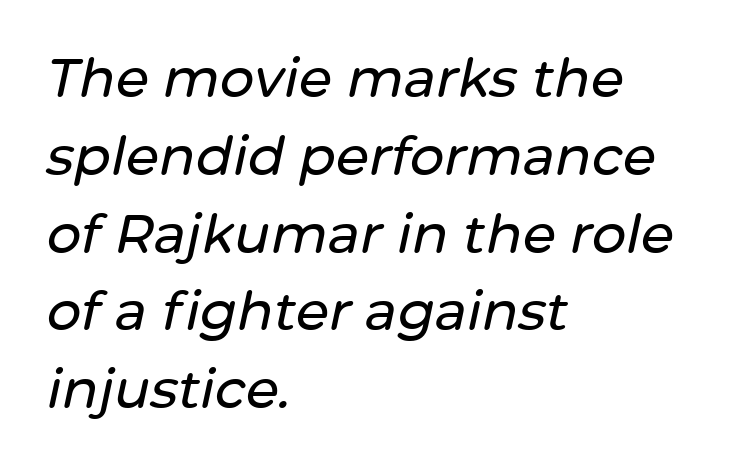
The passage shown is typed in a proportional face where columns would drift. Caption: standard tracking, unaltered. Check the space under the baseline: it is left empty. Normally led — the rows are evenly, conventionally spaced. Horizontal alignment here is leftward, the default for most running prose.
